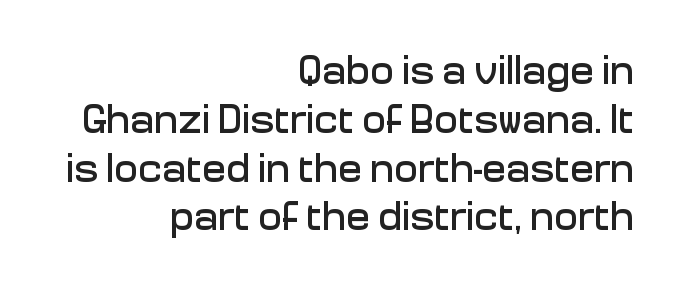
The image shows 40 px sans-serif type, upright; set right-aligned, line spacing 1.22x, normal letter spacing, not underlined; low stroke contrast and a medium x-height.
